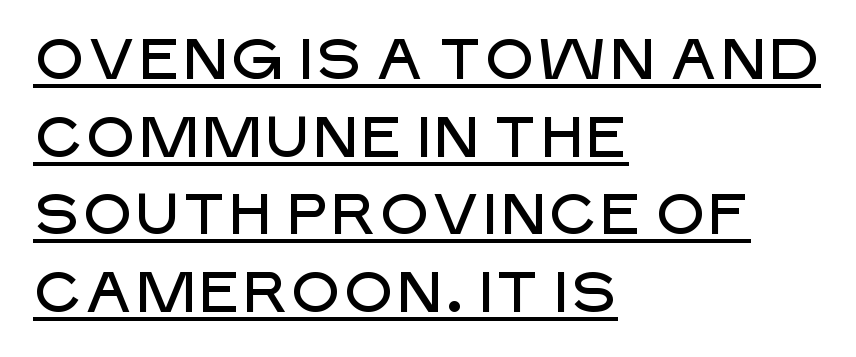
Q: Is the text italic (slanted)? A: No, it is upright.
Q: Is the typeface a serif or a sans-serif typeface? A: Sans-serif.
Q: Is the text underlined? A: Yes.
Q: How is the paragraph aligned? A: Left-aligned.
Q: Is the spacing between letters normal or unusually wide? A: Normal.
Q: Is the spacing between lines tight, normal or loose? A: Normal.
Q: Width (condensed, normal, or wide)? A: Normal.
Q: Stroke contrast? A: Low.
Q: x-height? A: Large.
Q: Monospaced? A: No.
